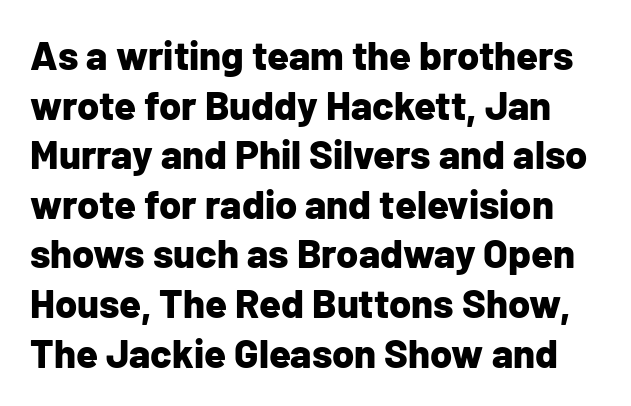
The face used here is a sans, in the tradition of grotesques and geometrics. Unmarked baselines from the first word to the last. Short note: letters normally spaced. Tall strokes in this sample are plumb rather than angled.
